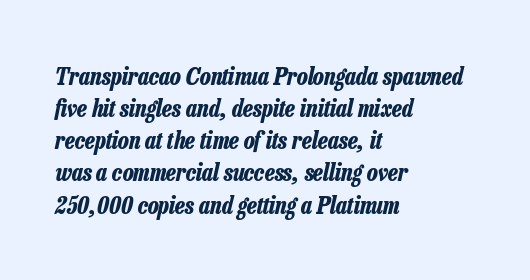
Q: Is the text bold? A: Yes.
Q: Is the text italic (slanted)? A: Yes, it leans right by about 13 degrees.
Q: Is the text underlined? A: No.
Q: How is the paragraph aligned? A: Left-aligned.
Q: Is the spacing between letters normal or unusually wide? A: Normal.
Q: Is the spacing between lines tight, normal or loose? A: Normal.
